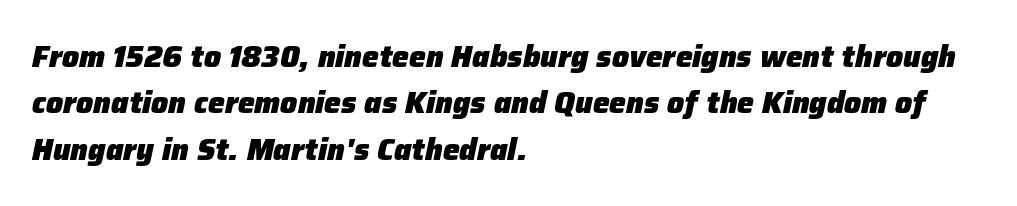
The image shows 30 px heavy type, italic (leaning right); set left-aligned, normal line spacing (1.55x), normal letter spacing, not underlined; low stroke contrast and a medium x-height.
